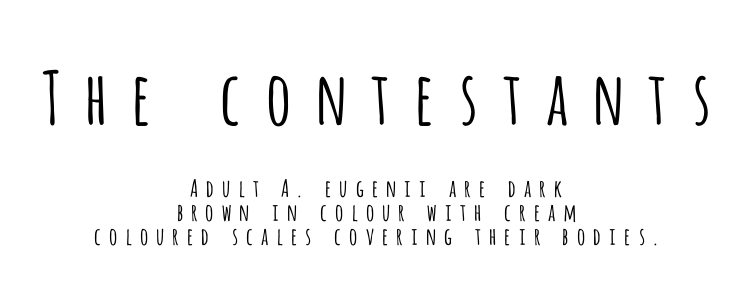
Q: Is the text bold? A: No.
Q: Is the text italic (slanted)? A: No, it is upright.
Q: Is the typeface a serif or a sans-serif typeface? A: Sans-serif.
Q: Is the text underlined? A: No.
Q: How is the paragraph aligned? A: Centered.
Q: Is the spacing between letters normal or unusually wide? A: Unusually wide.
Q: Is the spacing between lines tight, normal or loose? A: Tight.
Q: Which block of text is set in a larger size, the first (top) or the second (bottom)? A: The first (top) one.
Q: Width (condensed, normal, or wide)? A: Condensed.
Q: Stroke contrast? A: Low.
Q: x-height? A: Large.
Q: Monospaced? A: No.
